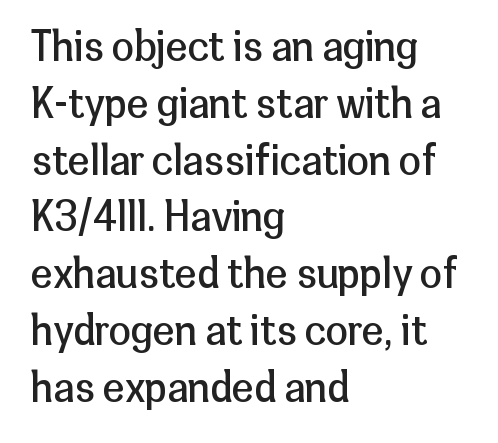
Q: Is the text bold? A: No.
Q: Is the text italic (slanted)? A: No, it is upright.
Q: Is the typeface a serif or a sans-serif typeface? A: Sans-serif.
Q: Is the text underlined? A: No.
Q: How is the paragraph aligned? A: Left-aligned.
Q: Is the spacing between letters normal or unusually wide? A: Normal.
Q: Is the spacing between lines tight, normal or loose? A: Normal.
Q: Width (condensed, normal, or wide)? A: Normal.
Q: Stroke contrast? A: Low.
Q: x-height? A: Medium.
Q: Monospaced? A: No.
